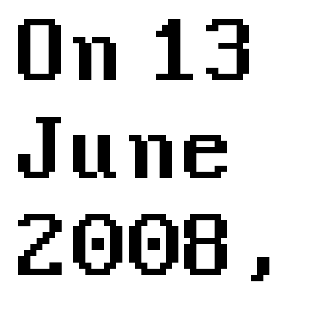
The image shows 80 px sans-serif type, upright; set left-aligned, line spacing 1.22x, normal letter spacing, not underlined; medium stroke contrast and a medium x-height.
